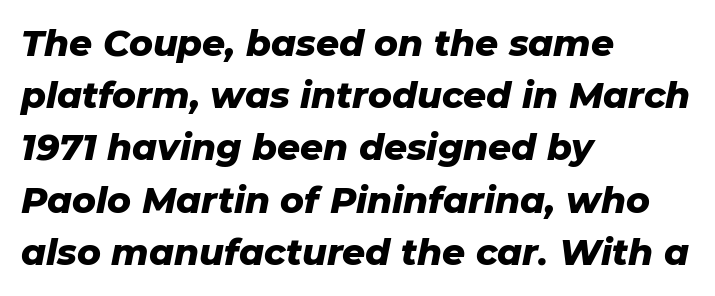
How would I describe the line gaps? Plain and ordinary. Tracking value appears to be zero — textbook default spacing. Reading down the block, your eye returns to a fixed left position each line. Every character sits at an angle, as italics do.
